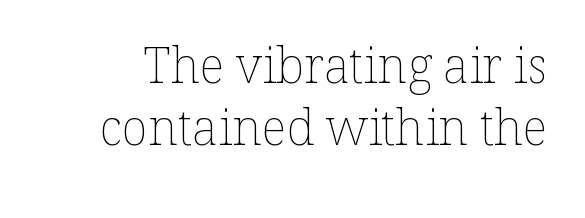
Rows of type keep a routine distance in the vertical direction. A bare baseline throughout the passage. A light-to-regular cut is what we see here. Here the designer chose a conventional face with non-uniform glyph widths. Default kerning and tracking; the words read as compact shapes. Unlike italic type, these characters show no tilt at all.
